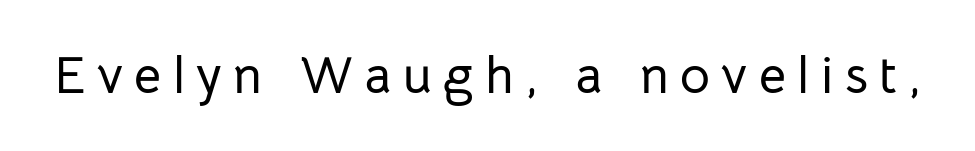
Spacing between characters has been opened up far beyond the box default. Clear beneath every line of the passage. Do the characters align in a grid? No, the font is proportional. The rendering shows plain stroke endings on the letterforms — a sans-serif design. Posture: vertical.
